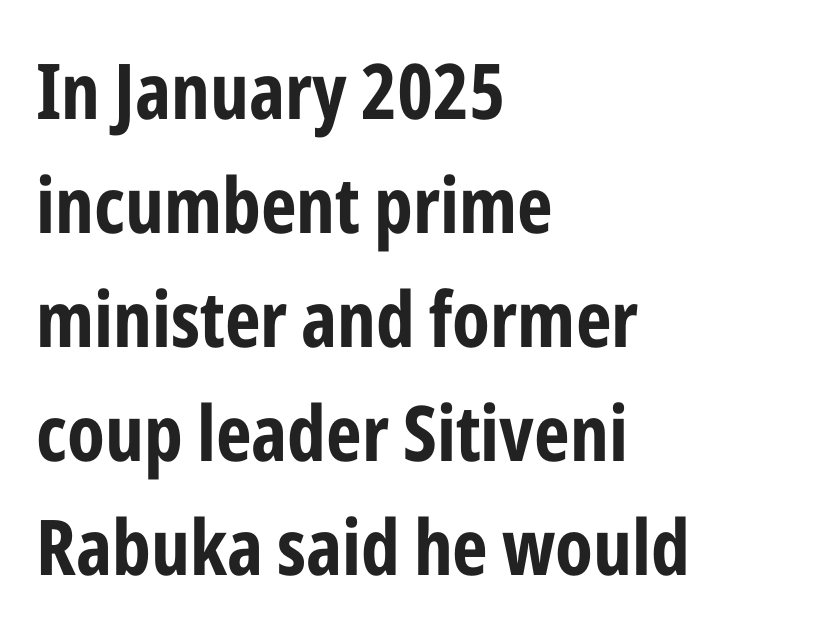
The image shows 77 px bold, condensed sans-serif type, upright; set left-aligned, normal line spacing (1.48x), normal letter spacing, not underlined; low stroke contrast and a medium x-height.
